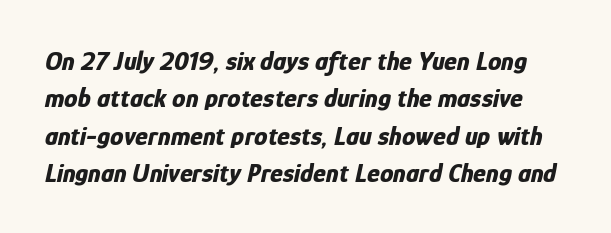
Heft: maximum for text — a bold. Leading matches the norm, producing a regular column. The foot of each line stays bare and open. You can tell it's italic because the verticals aren't actually vertical.
